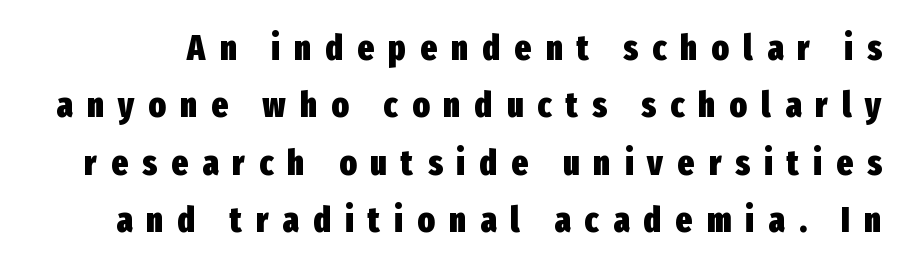
The image shows 35 px heavy, condensed sans-serif type, upright; set normal line spacing (1.64x), unusually wide letter spacing (+0.41 em), not underlined; low stroke contrast and a medium x-height.
